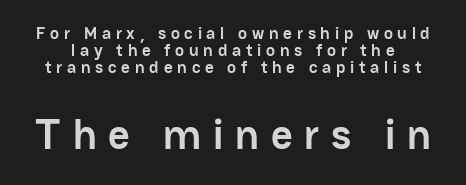
Spacing verdict: proportional, widths tailored to each character. The letterforms stand isolated, each surrounded by extra space. The rendering uses a small line-height, squeezing the rows. Letterform terminals end flat and unadorned throughout the passage. Tall strokes in this sample are plumb rather than angled.
